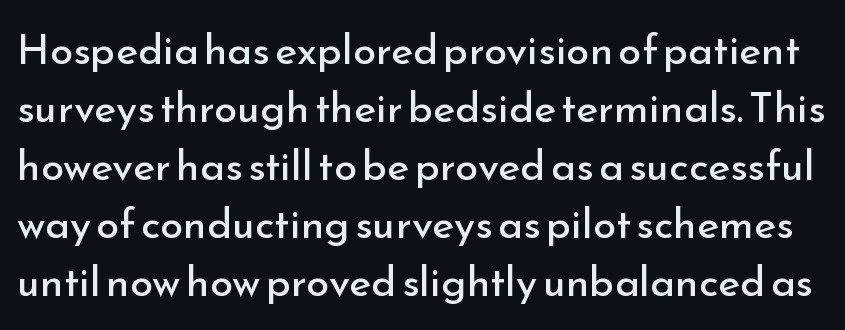
Q: Is the text bold? A: No.
Q: Is the text italic (slanted)? A: No, it is upright.
Q: Is the typeface a serif or a sans-serif typeface? A: Sans-serif.
Q: Is the text underlined? A: No.
Q: Is the spacing between letters normal or unusually wide? A: Normal.
Q: Is the spacing between lines tight, normal or loose? A: Normal.
Q: Width (condensed, normal, or wide)? A: Normal.
Q: Stroke contrast? A: Low.
Q: x-height? A: Small.
Q: Monospaced? A: No.
